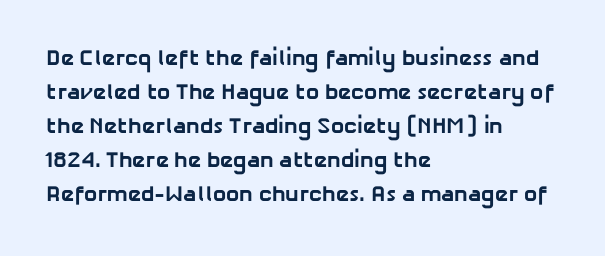
Q: Is the text bold? A: Yes.
Q: Is the text underlined? A: No.
Q: How is the paragraph aligned? A: Left-aligned.
Q: Is the spacing between letters normal or unusually wide? A: Normal.
Q: Is the spacing between lines tight, normal or loose? A: Normal.
